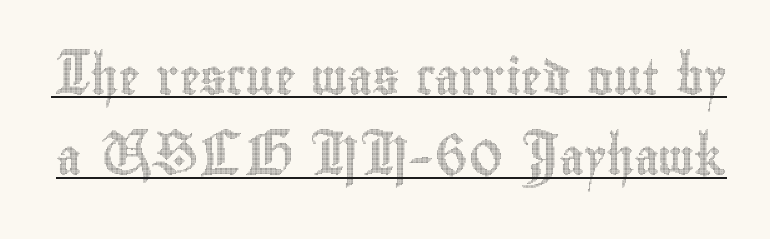
Q: Is the text italic (slanted)? A: No, it is upright.
Q: Is the text underlined? A: Yes.
Q: Is the spacing between letters normal or unusually wide? A: Normal.
Q: Is the spacing between lines tight, normal or loose? A: Loose.
Q: Width (condensed, normal, or wide)? A: Condensed.
Q: x-height? A: Small.
Q: Monospaced? A: No.
